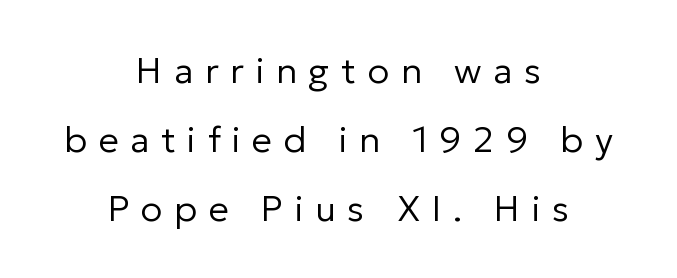
Q: Is the text bold? A: No.
Q: Is the text italic (slanted)? A: No, it is upright.
Q: Is the typeface a serif or a sans-serif typeface? A: Sans-serif.
Q: Is the text underlined? A: No.
Q: How is the paragraph aligned? A: Centered.
Q: Is the spacing between letters normal or unusually wide? A: Unusually wide.
Q: Is the spacing between lines tight, normal or loose? A: Loose.
Q: Width (condensed, normal, or wide)? A: Normal.
Q: Stroke contrast? A: Low.
Q: x-height? A: Medium.
Q: Monospaced? A: No.
